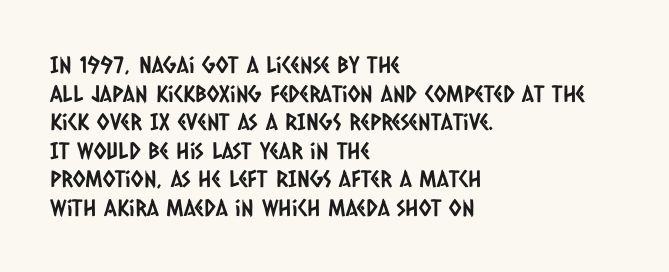
{"underline": "no", "align": "left", "line_spacing_ratio": 1.24, "letter_spacing": "normal", "letter_spacing_em": 0.0, "glyph_px": 23}
